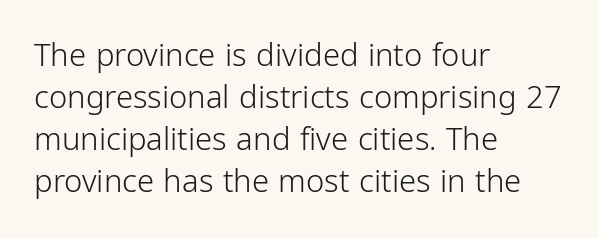
The zone under the glyphs is completely vacant. No letter is thick-stroked: the sample isn't bold. Vertical strokes here are truly vertical. You could not count columns in this text — the font is proportionally spaced. The compositor pushed each line to the left boundary.
